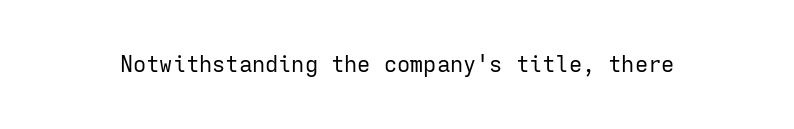
{"italic": "no", "bold": "no", "underline": "no", "letter_spacing": "normal", "letter_spacing_em": 0.0, "glyph_px": 22}
